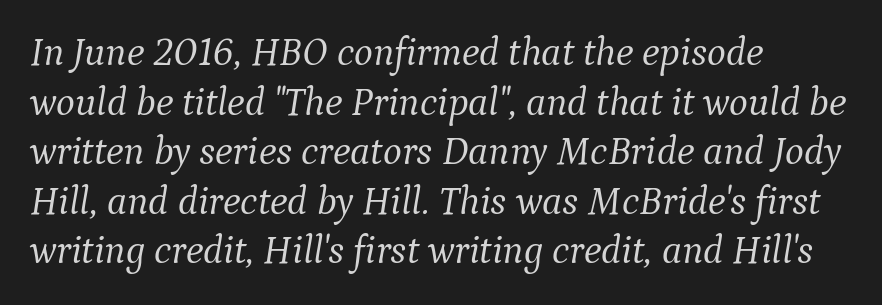
Q: Is the text bold? A: No.
Q: Is the text italic (slanted)? A: Yes, it leans right by about 9 degrees.
Q: Is the typeface a serif or a sans-serif typeface? A: Serif.
Q: Is the text underlined? A: No.
Q: How is the paragraph aligned? A: Left-aligned.
Q: Is the spacing between letters normal or unusually wide? A: Normal.
Q: Width (condensed, normal, or wide)? A: Normal.
Q: Stroke contrast? A: Medium.
Q: x-height? A: Medium.
Q: Monospaced? A: No.
